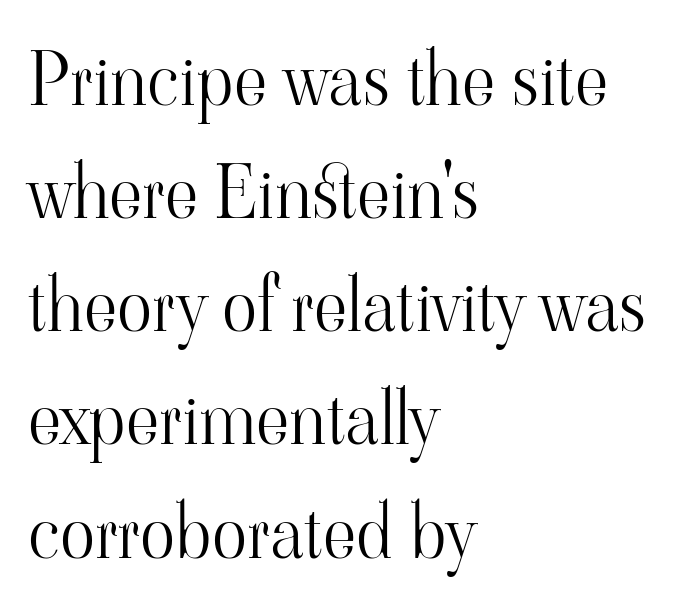
Q: Is the text bold? A: No.
Q: Is the text italic (slanted)? A: No, it is upright.
Q: Is the typeface a serif or a sans-serif typeface? A: Serif.
Q: Is the text underlined? A: No.
Q: How is the paragraph aligned? A: Left-aligned.
Q: Is the spacing between letters normal or unusually wide? A: Normal.
Q: Is the spacing between lines tight, normal or loose? A: Normal.
Q: Width (condensed, normal, or wide)? A: Normal.
Q: Stroke contrast? A: High.
Q: x-height? A: Small.
Q: Monospaced? A: No.
